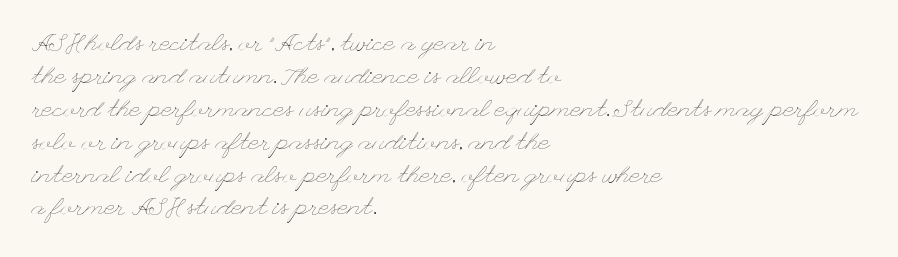
Q: Is the text bold? A: No.
Q: Is the text italic (slanted)? A: Yes.
Q: Is the text underlined? A: No.
Q: How is the paragraph aligned? A: Left-aligned.
Q: Is the spacing between letters normal or unusually wide? A: Normal.
Q: Is the spacing between lines tight, normal or loose? A: Normal.
